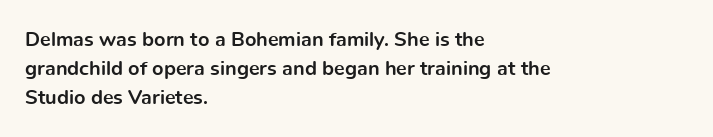
Q: Is the text bold? A: Yes.
Q: Is the text italic (slanted)? A: No, it is upright.
Q: Is the text underlined? A: No.
Q: How is the paragraph aligned? A: Left-aligned.
Q: Is the spacing between letters normal or unusually wide? A: Normal.
Q: Is the spacing between lines tight, normal or loose? A: Normal.
